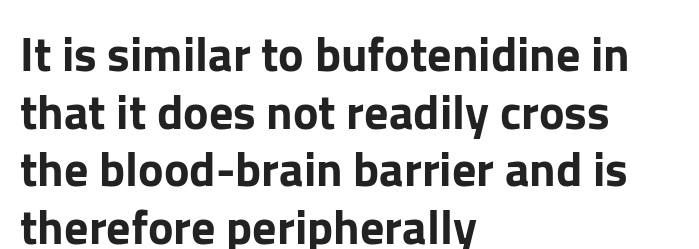
Stroke terminals: plain, sans-serif. This sample has the flowing, uneven cadence of proportional lettering. This is the regular roman posture of the typeface. How are the letters spaced? Ordinarily, with no added tracking.
